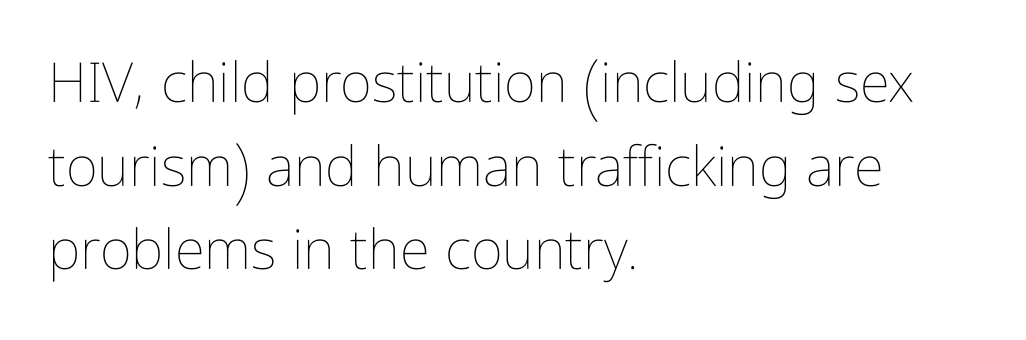
Q: Is the text bold? A: No.
Q: Is the text italic (slanted)? A: No, it is upright.
Q: Is the text underlined? A: No.
Q: How is the paragraph aligned? A: Left-aligned.
Q: Is the spacing between letters normal or unusually wide? A: Normal.
Q: Is the spacing between lines tight, normal or loose? A: Normal.
Q: Width (condensed, normal, or wide)? A: Condensed.
Q: Stroke contrast? A: Low.
Q: x-height? A: Medium.
Q: Monospaced? A: No.
